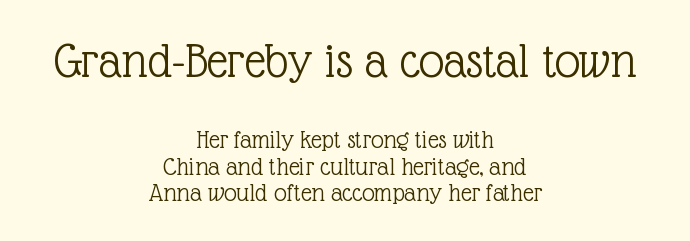
The image shows 51 px light serif type, upright; set centered, tight line spacing (1.01x), normal letter spacing, not underlined; the first (top) block is 1.96x larger; a medium x-height.
